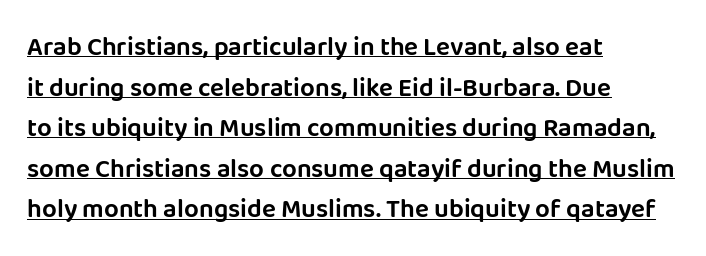
The image shows 26 px text type, upright; set left-aligned, normal line spacing (1.56x), normal letter spacing, underlined.
